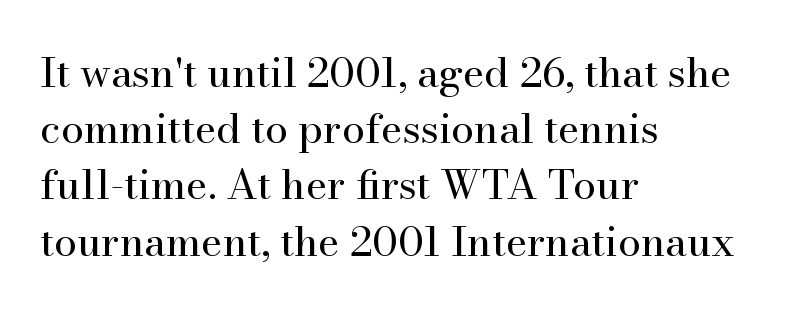
Q: Is the text bold? A: No.
Q: Is the text italic (slanted)? A: No, it is upright.
Q: Is the typeface a serif or a sans-serif typeface? A: Serif.
Q: Is the text underlined? A: No.
Q: How is the paragraph aligned? A: Left-aligned.
Q: Is the spacing between letters normal or unusually wide? A: Normal.
Q: Is the spacing between lines tight, normal or loose? A: Normal.
Q: Width (condensed, normal, or wide)? A: Normal.
Q: Stroke contrast? A: High.
Q: x-height? A: Small.
Q: Monospaced? A: No.
